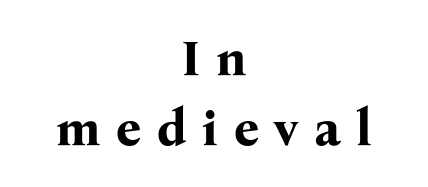
Q: Is the text bold? A: Yes.
Q: Is the text italic (slanted)? A: No, it is upright.
Q: Is the typeface a serif or a sans-serif typeface? A: Serif.
Q: Is the text underlined? A: No.
Q: How is the paragraph aligned? A: Centered.
Q: Is the spacing between letters normal or unusually wide? A: Unusually wide.
Q: Is the spacing between lines tight, normal or loose? A: Normal.
Q: Width (condensed, normal, or wide)? A: Normal.
Q: Stroke contrast? A: Medium.
Q: x-height? A: Medium.
Q: Monospaced? A: No.
